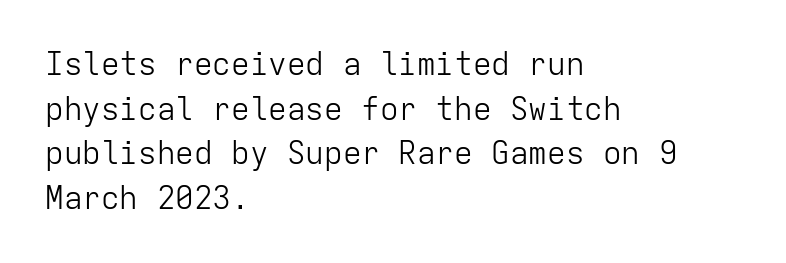
{"serif": "no", "italic": "no", "bold": "no", "weight": "light", "width": "normal", "stroke_contrast": "low", "x_height": "medium", "monospaced": "yes", "underline": "no", "align": "left", "line_spacing": "normal", "line_spacing_ratio": 1.44, "letter_spacing": "normal", "letter_spacing_em": 0.0, "glyph_px": 31}
